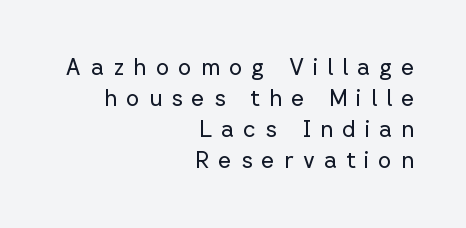
Q: Is the text bold? A: No.
Q: Is the text italic (slanted)? A: No, it is upright.
Q: Is the text underlined? A: No.
Q: How is the paragraph aligned? A: Right-aligned.
Q: Is the spacing between letters normal or unusually wide? A: Unusually wide.
Q: Is the spacing between lines tight, normal or loose? A: Normal.
